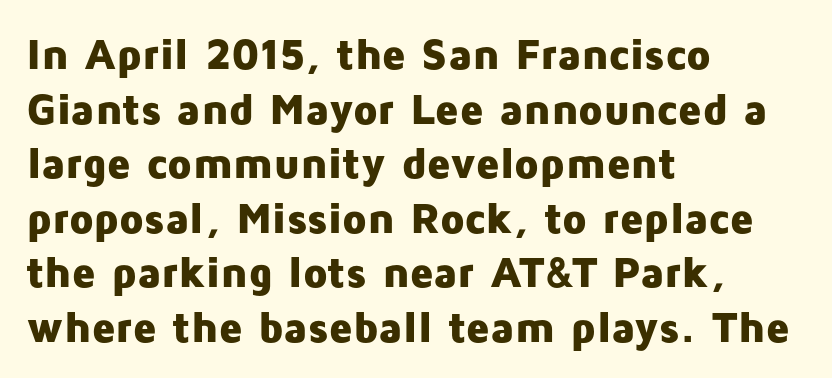
The image shows 44 px heavy sans-serif type, upright; set left-aligned, line spacing 1.24x, normal letter spacing, not underlined; low stroke contrast and a medium x-height.
